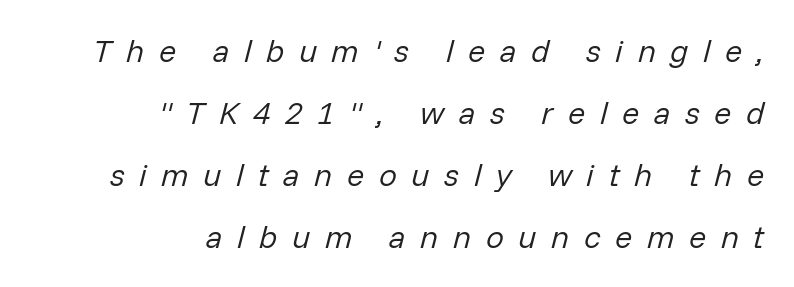
The image shows 32 px regular-weight type, italic (leaning right); set right-aligned, loose line spacing (1.94x), unusually wide letter spacing (+0.45 em), not underlined; low stroke contrast and a medium x-height.
